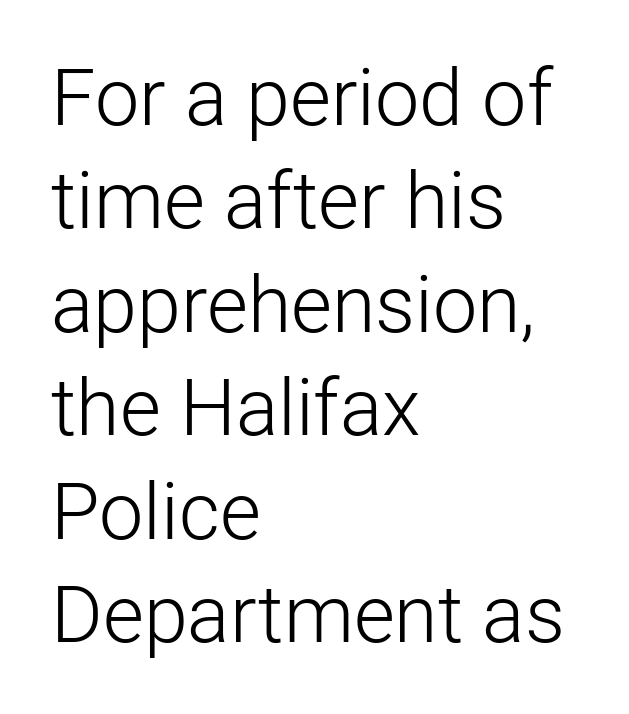
The image shows 79 px light sans-serif type, upright; set left-aligned, normal line spacing (1.31x), normal letter spacing, not underlined; low stroke contrast and a medium x-height.
